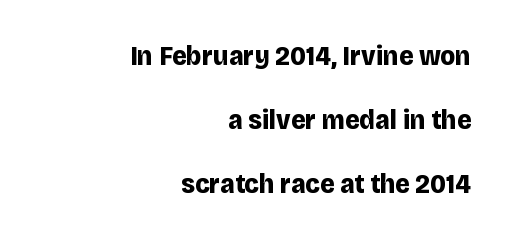
{"serif": "no", "italic": "no", "bold": "yes", "weight": "bold", "width": "normal", "stroke_contrast": "low", "x_height": "large", "monospaced": "no", "underline": "no", "align": "right", "line_spacing": "loose", "line_spacing_ratio": 2.29, "letter_spacing": "normal", "letter_spacing_em": 0.0, "glyph_px": 28}
